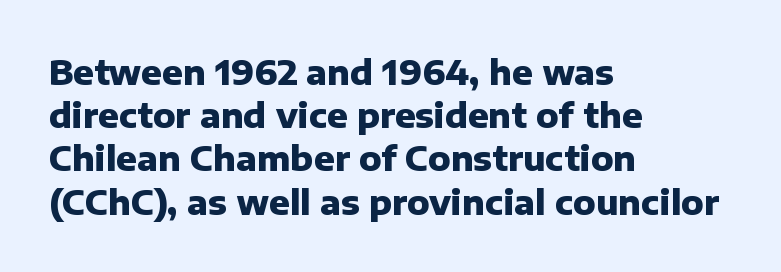
Q: Is the text bold? A: Yes.
Q: Is the text italic (slanted)? A: No, it is upright.
Q: Is the typeface a serif or a sans-serif typeface? A: Sans-serif.
Q: Is the text underlined? A: No.
Q: How is the paragraph aligned? A: Left-aligned.
Q: Is the spacing between letters normal or unusually wide? A: Normal.
Q: Is the spacing between lines tight, normal or loose? A: Normal.
Q: Width (condensed, normal, or wide)? A: Normal.
Q: Stroke contrast? A: Low.
Q: x-height? A: Medium.
Q: Monospaced? A: No.
